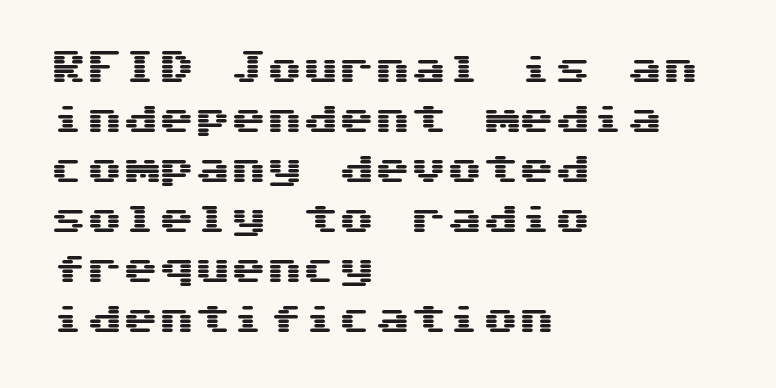
Q: Is the text italic (slanted)? A: No, it is upright.
Q: Is the typeface a serif or a sans-serif typeface? A: Sans-serif.
Q: Is the text underlined? A: No.
Q: How is the paragraph aligned? A: Left-aligned.
Q: Is the spacing between letters normal or unusually wide? A: Normal.
Q: Is the spacing between lines tight, normal or loose? A: Normal.
Q: Width (condensed, normal, or wide)? A: Wide.
Q: Stroke contrast? A: Medium.
Q: x-height? A: Medium.
Q: Monospaced? A: Yes.
